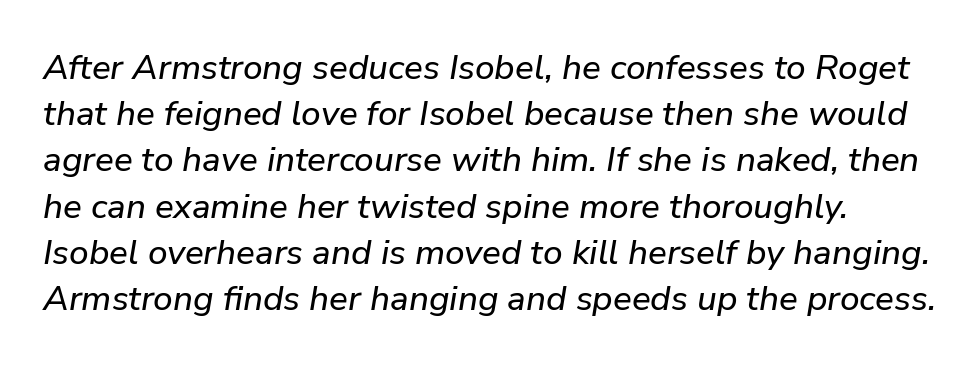
{"italic": "yes", "lean": "right", "slant_degrees": 9, "width": "normal", "stroke_contrast": "low", "x_height": "medium", "monospaced": "no", "underline": "no", "line_spacing": "normal", "line_spacing_ratio": 1.32, "letter_spacing": "normal", "letter_spacing_em": 0.0, "glyph_px": 35}
